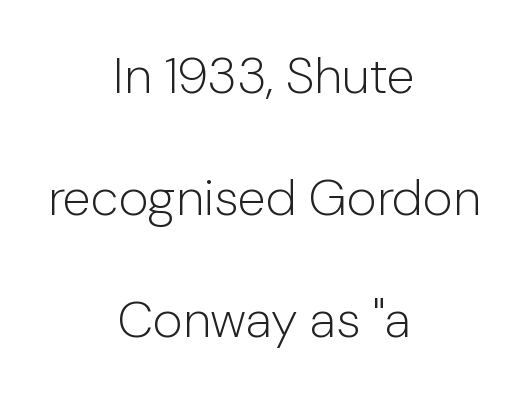
{"serif": "no", "italic": "no", "bold": "no", "weight": "light", "width": "normal", "stroke_contrast": "low", "x_height": "medium", "monospaced": "no", "underline": "no", "align": "center", "line_spacing": "loose", "line_spacing_ratio": 2.39, "letter_spacing": "normal", "letter_spacing_em": 0.0, "glyph_px": 51}
